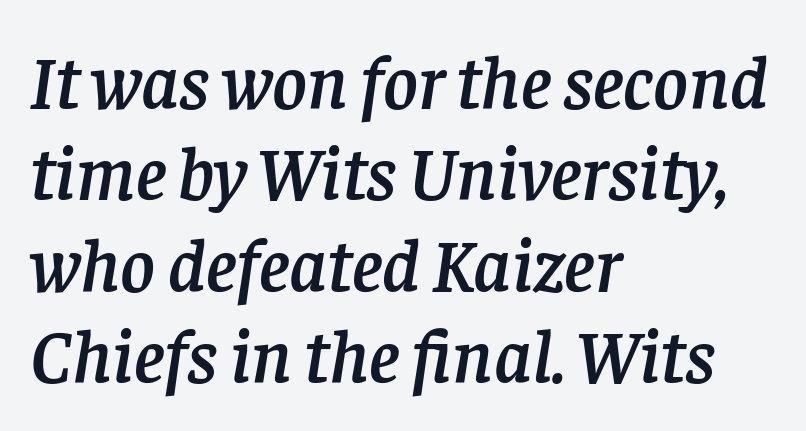
Q: Is the text italic (slanted)? A: Yes, it leans right by about 8 degrees.
Q: Is the typeface a serif or a sans-serif typeface? A: Serif.
Q: Is the text underlined? A: No.
Q: How is the paragraph aligned? A: Left-aligned.
Q: Is the spacing between letters normal or unusually wide? A: Normal.
Q: Width (condensed, normal, or wide)? A: Normal.
Q: Stroke contrast? A: Low.
Q: x-height? A: Large.
Q: Monospaced? A: No.
